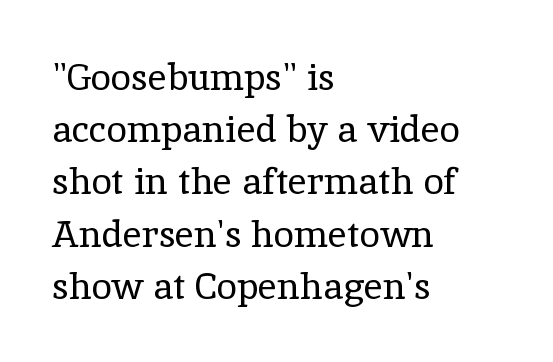
Q: Is the text bold? A: No.
Q: Is the text italic (slanted)? A: No, it is upright.
Q: Is the typeface a serif or a sans-serif typeface? A: Serif.
Q: Is the text underlined? A: No.
Q: How is the paragraph aligned? A: Left-aligned.
Q: Is the spacing between letters normal or unusually wide? A: Normal.
Q: Is the spacing between lines tight, normal or loose? A: Normal.
Q: Width (condensed, normal, or wide)? A: Normal.
Q: x-height? A: Medium.
Q: Monospaced? A: No.
